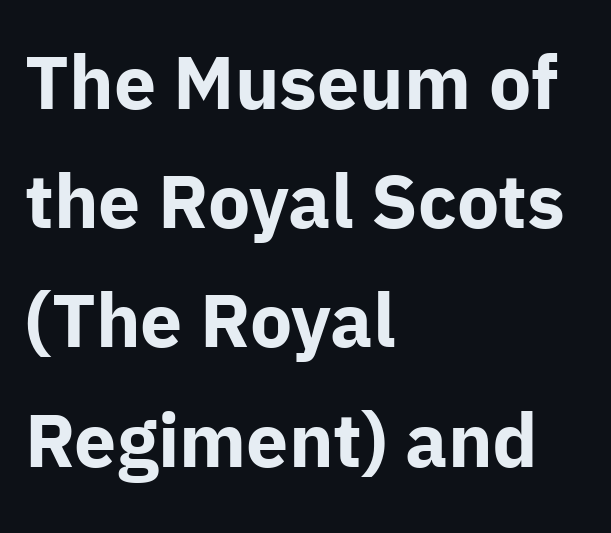
The image shows 75 px bold sans-serif type, upright; set left-aligned, normal line spacing (1.59x), normal letter spacing, not underlined; low stroke contrast and a medium x-height.
